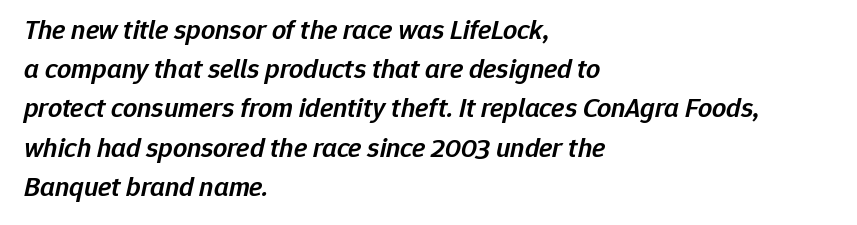
{"italic": "yes", "lean": "right", "slant_degrees": 12, "bold": "semi", "weight": "semibold", "width": "normal", "stroke_contrast": "low", "x_height": "medium", "monospaced": "no", "underline": "no", "align": "left", "line_spacing": "normal", "line_spacing_ratio": 1.4, "letter_spacing": "normal", "letter_spacing_em": 0.0, "glyph_px": 28}
